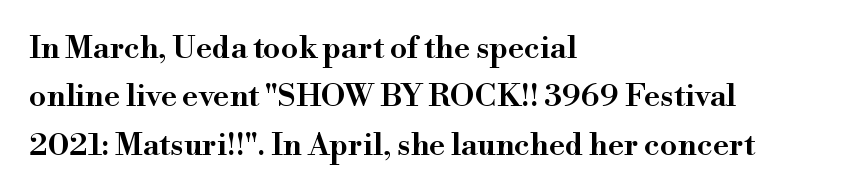
Letters rest on an invisible, unmarked baseline. Little horizontal feet cap the strokes, marking this as serif type. Rendered with straight, roman letterforms. Do the characters align in a grid? No, the font is proportional. Nobody touched the tracking dial on this one.
